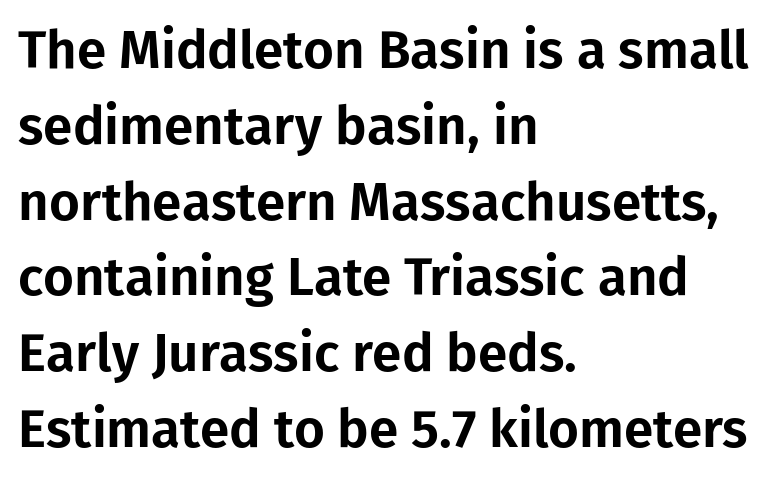
{"serif": "no", "italic": "no", "width": "normal", "stroke_contrast": "low", "x_height": "medium", "monospaced": "no", "underline": "no", "align": "left", "line_spacing": "normal", "line_spacing_ratio": 1.43, "letter_spacing": "normal", "letter_spacing_em": 0.0, "glyph_px": 53}
